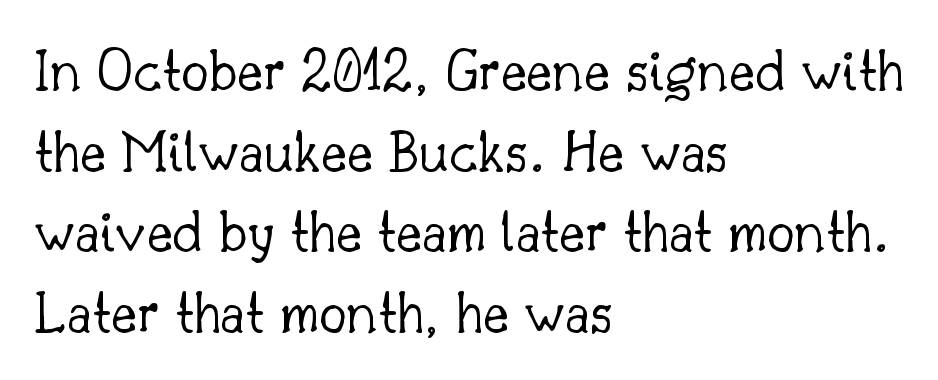
Q: Is the text bold? A: No.
Q: Is the text italic (slanted)? A: No, it is upright.
Q: Is the text underlined? A: No.
Q: How is the paragraph aligned? A: Left-aligned.
Q: Is the spacing between letters normal or unusually wide? A: Normal.
Q: Is the spacing between lines tight, normal or loose? A: Normal.
Q: Width (condensed, normal, or wide)? A: Normal.
Q: Stroke contrast? A: Low.
Q: x-height? A: Small.
Q: Monospaced? A: No.
